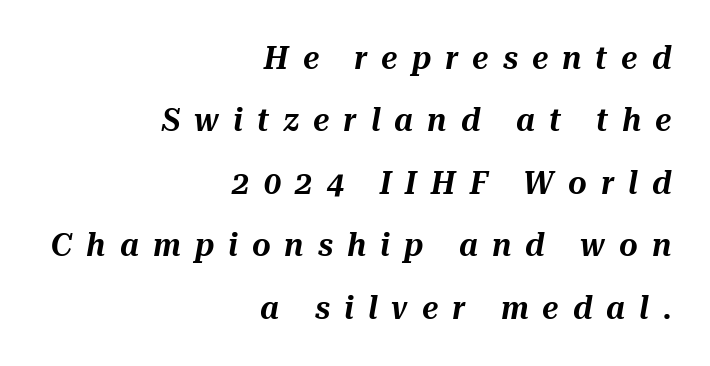
Q: Is the text italic (slanted)? A: Yes, it leans right by about 10 degrees.
Q: Is the text underlined? A: No.
Q: How is the paragraph aligned? A: Right-aligned.
Q: Is the spacing between letters normal or unusually wide? A: Unusually wide.
Q: Is the spacing between lines tight, normal or loose? A: Loose.
Q: Width (condensed, normal, or wide)? A: Normal.
Q: Stroke contrast? A: Medium.
Q: x-height? A: Medium.
Q: Monospaced? A: No.
